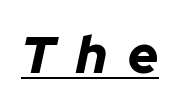
The passage shown is typed in a proportional face where columns would drift. Students, note that the glyphs here are deliberately spaced far apart. Every letter is thick-stroked: bold, no question. This sample carries an underscore along the baseline area.
